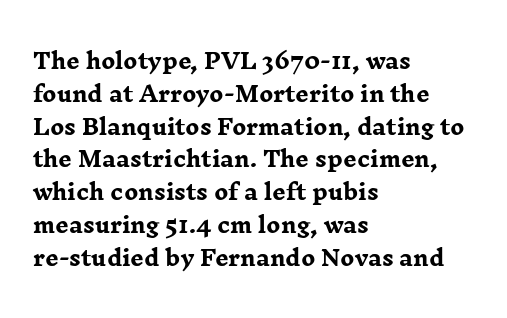
Q: Is the text bold? A: Yes.
Q: Is the text italic (slanted)? A: No, it is upright.
Q: Is the text underlined? A: No.
Q: How is the paragraph aligned? A: Left-aligned.
Q: Is the spacing between letters normal or unusually wide? A: Normal.
Q: Is the spacing between lines tight, normal or loose? A: Normal.
